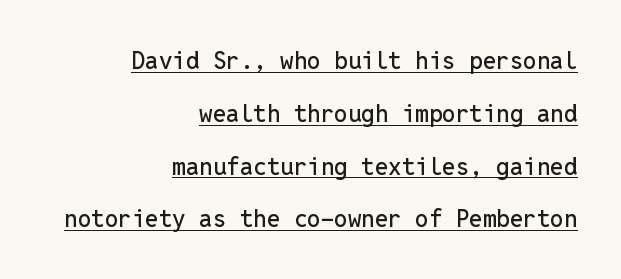
Q: Is the text italic (slanted)? A: No, it is upright.
Q: Is the text underlined? A: Yes.
Q: How is the paragraph aligned? A: Right-aligned.
Q: Is the spacing between letters normal or unusually wide? A: Normal.
Q: Is the spacing between lines tight, normal or loose? A: Loose.
